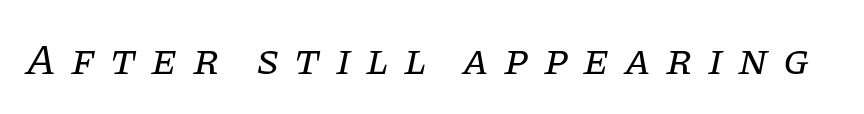
{"serif": "yes", "italic": "yes", "lean": "right", "slant_degrees": 11, "bold": "no", "weight": "regular", "width": "normal", "stroke_contrast": "low", "x_height": "large", "monospaced": "no", "underline": "no", "letter_spacing": "wide", "letter_spacing_em": 0.35, "glyph_px": 43}
